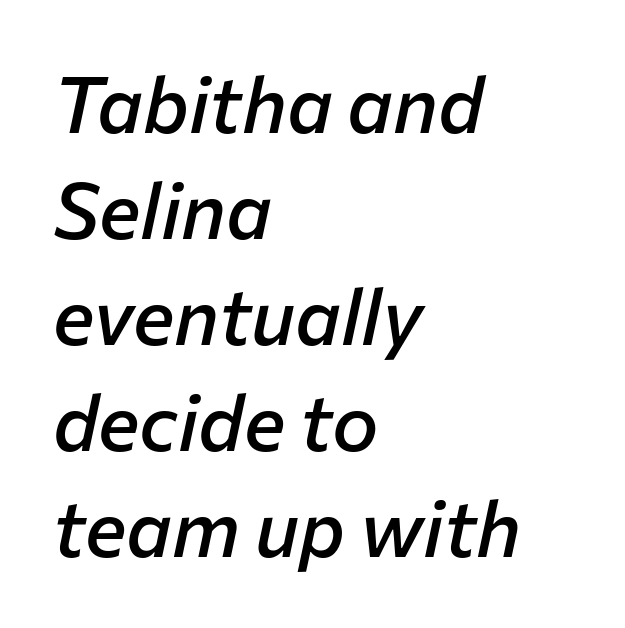
The line-height multiplier appears to be the usual default. Italic: yes, the glyphs are oblique. The font is running at a semibold setting, under full bold. Look at the tracking — it's just the regular setting, nothing added.
